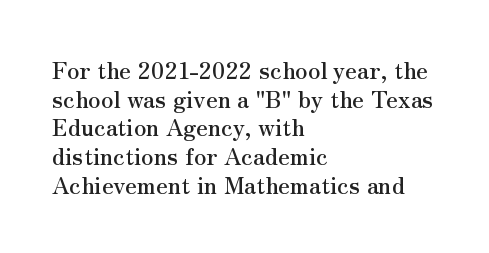
The image shows 23 px text type, upright; set left-aligned, normal line spacing (1.25x), normal letter spacing, not underlined.
